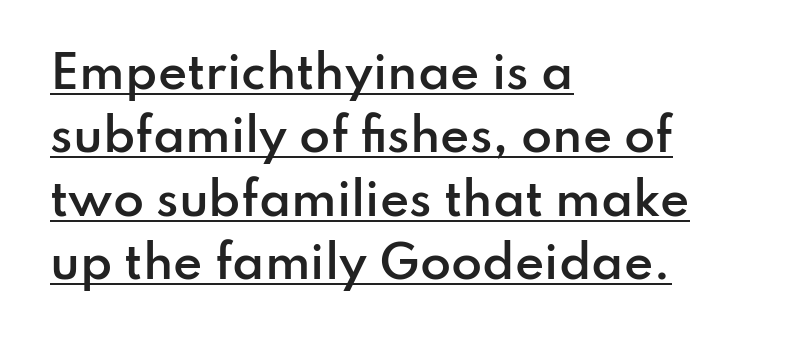
Weight: semibold (demi). Glyph-to-glyph distance matches everyday printed text. Line beginnings align vertically; line endings do not. You can tell from the bare stems that sans-serif type was used. Horizontal bands of white between lines are of average thickness. Posture: upright roman.
